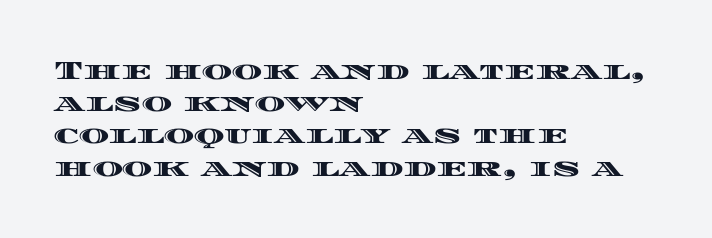
{"italic": "no", "underline": "no", "align": "left", "line_spacing_ratio": 1.24, "letter_spacing": "normal", "letter_spacing_em": 0.0, "glyph_px": 26}
